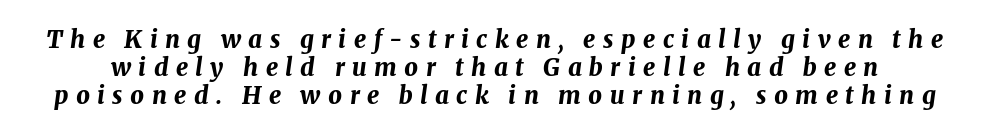
The image shows 24 px bold type, italic (leaning right); set line spacing 1.17x, unusually wide letter spacing (+0.31 em), not underlined.
